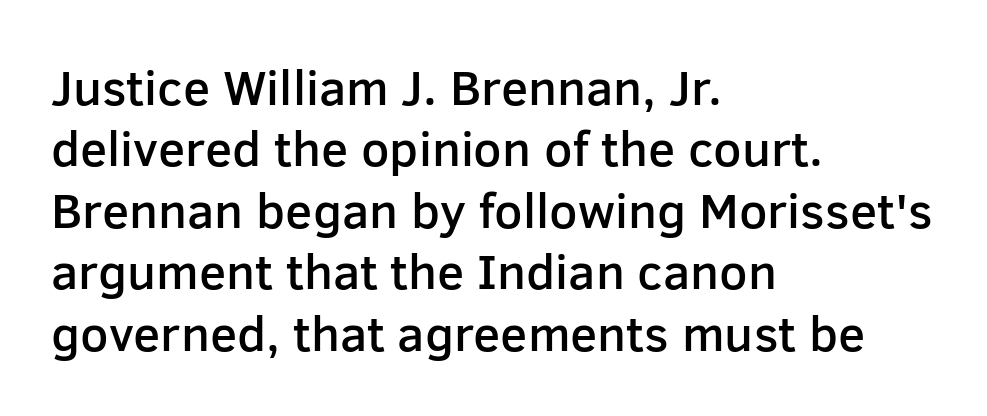
Character widths vary here, with narrow letters taking less room than wide ones. This rendering features lettering with no underline. Here the glyphs are tracked normally, forming tight word shapes. Typographic density is moderately raised because the face is semibold.
